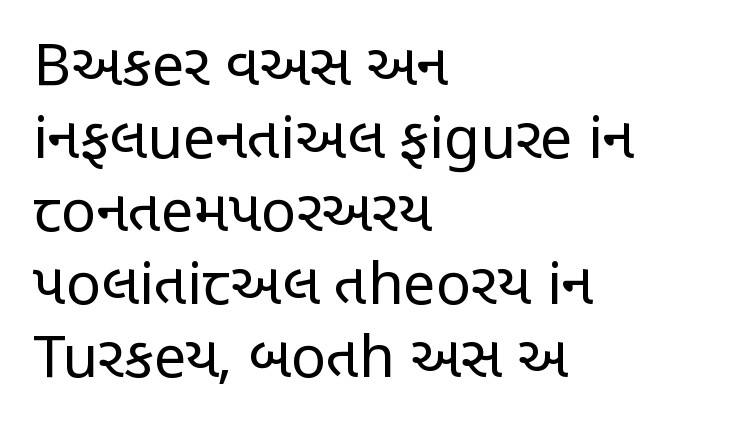
Q: Is the text bold? A: No.
Q: Is the text italic (slanted)? A: No, it is upright.
Q: Is the typeface a serif or a sans-serif typeface? A: Sans-serif.
Q: Is the text underlined? A: No.
Q: How is the paragraph aligned? A: Left-aligned.
Q: Is the spacing between letters normal or unusually wide? A: Normal.
Q: Is the spacing between lines tight, normal or loose? A: Normal.
Q: Width (condensed, normal, or wide)? A: Condensed.
Q: Stroke contrast? A: Low.
Q: x-height? A: Large.
Q: Monospaced? A: No.
